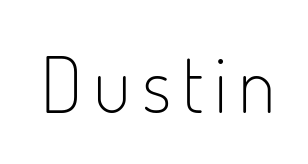
{"serif": "no", "italic": "no", "bold": "no", "weight": "light", "width": "condensed", "stroke_contrast": "low", "x_height": "small", "monospaced": "no", "underline": "no", "glyph_px": 78}
